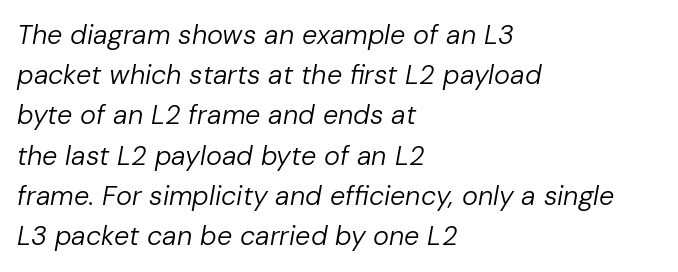
Q: Is the text bold? A: No.
Q: Is the text italic (slanted)? A: Yes, it leans right by about 10 degrees.
Q: Is the text underlined? A: No.
Q: How is the paragraph aligned? A: Left-aligned.
Q: Is the spacing between letters normal or unusually wide? A: Normal.
Q: Is the spacing between lines tight, normal or loose? A: Normal.
